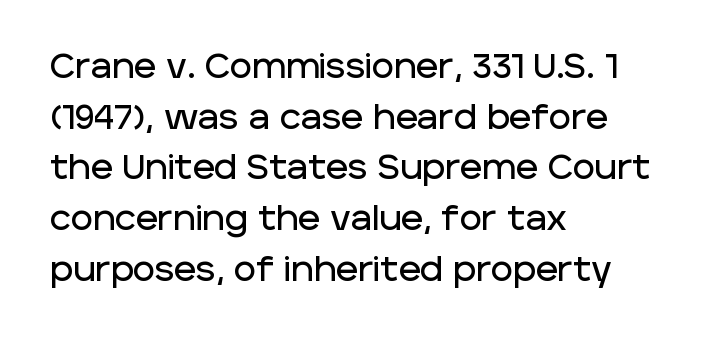
Q: Is the text italic (slanted)? A: No, it is upright.
Q: Is the typeface a serif or a sans-serif typeface? A: Sans-serif.
Q: Is the text underlined? A: No.
Q: How is the paragraph aligned? A: Left-aligned.
Q: Is the spacing between letters normal or unusually wide? A: Normal.
Q: Is the spacing between lines tight, normal or loose? A: Normal.
Q: Width (condensed, normal, or wide)? A: Normal.
Q: Stroke contrast? A: Low.
Q: x-height? A: Large.
Q: Monospaced? A: No.
